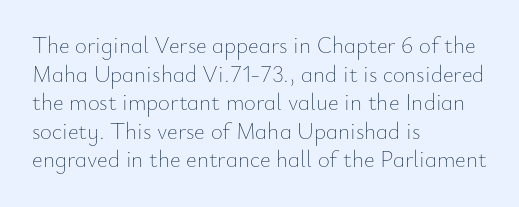
{"italic": "no", "bold": "no", "underline": "no", "align": "left", "line_spacing_ratio": 1.24, "letter_spacing": "normal", "letter_spacing_em": 0.0, "glyph_px": 23}
